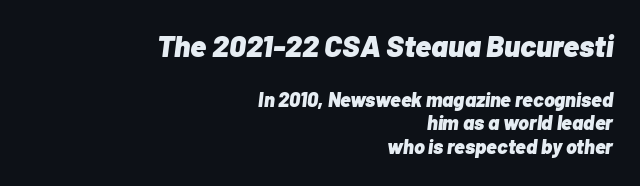
The image shows 30 px heavy type, italic (leaning right); set right-aligned, line spacing 1.19x, normal letter spacing, not underlined; the first (top) block is 1.5x larger; low stroke contrast and a medium x-height.
